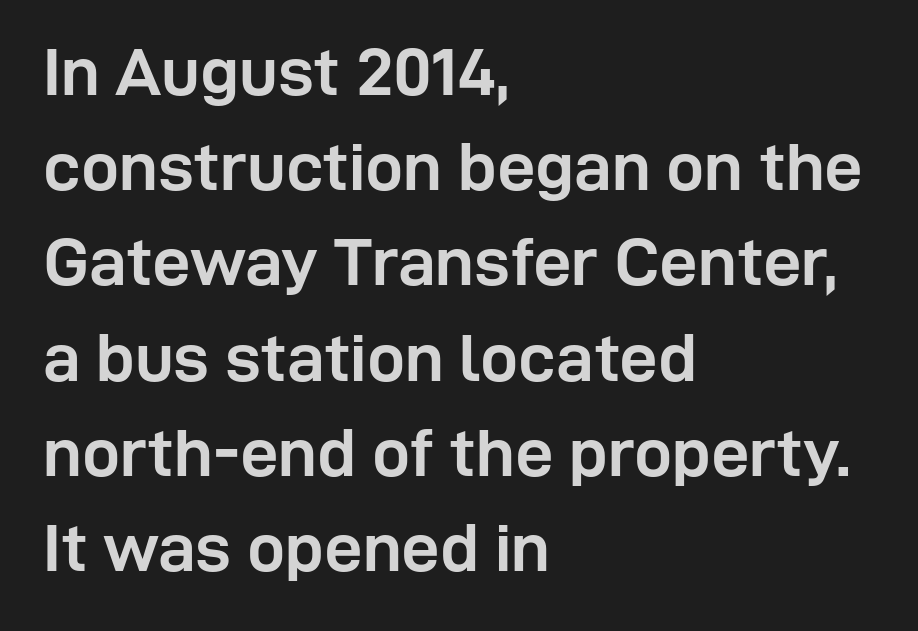
The lines are quadded left. Underline: absent. Letter spacing: default. These lines are rendered in a variable-pitch font. Is there much room between lines? A standard amount, neither cramped nor airy. Weight check: bold — yes, fully.
